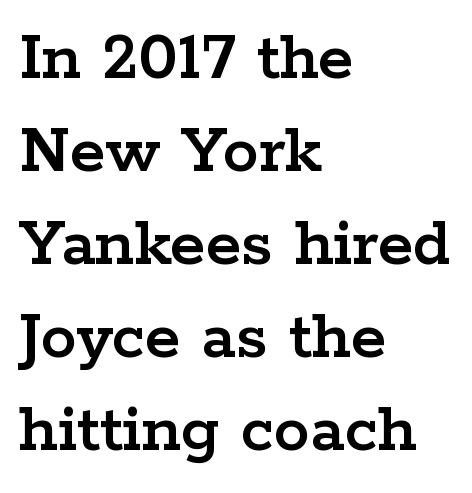
The passage is arranged the way most books set body copy — flush left. The font's upright variant was chosen for this text. Rows of type keep a routine distance in the vertical direction. Students, note that the glyphs here touch the page at normal intervals. The font family rendered here belongs to the serif group.
